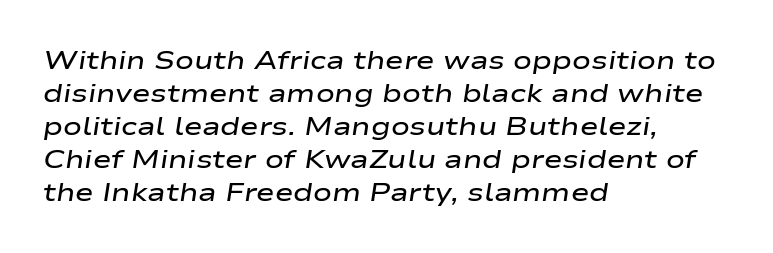
Q: Is the text bold? A: Semi-bold.
Q: Is the text italic (slanted)? A: Yes, it leans right by about 9 degrees.
Q: Is the text underlined? A: No.
Q: How is the paragraph aligned? A: Left-aligned.
Q: Is the spacing between letters normal or unusually wide? A: Normal.
Q: Is the spacing between lines tight, normal or loose? A: Normal.
